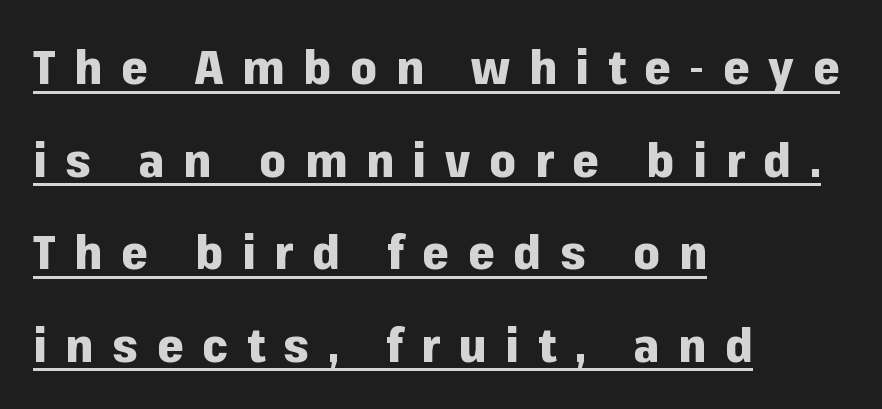
Leading: increased. The type family on display is of the sans-serif kind. The face used here has the dense, thick strokes of a bold. Looks like someone drew a line under every word here.
